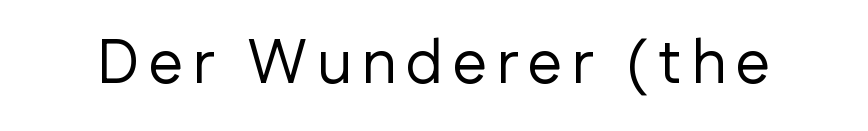
Q: Is the text bold? A: No.
Q: Is the text italic (slanted)? A: No, it is upright.
Q: Is the typeface a serif or a sans-serif typeface? A: Sans-serif.
Q: Is the text underlined? A: No.
Q: Width (condensed, normal, or wide)? A: Normal.
Q: Stroke contrast? A: Low.
Q: x-height? A: Medium.
Q: Monospaced? A: No.
